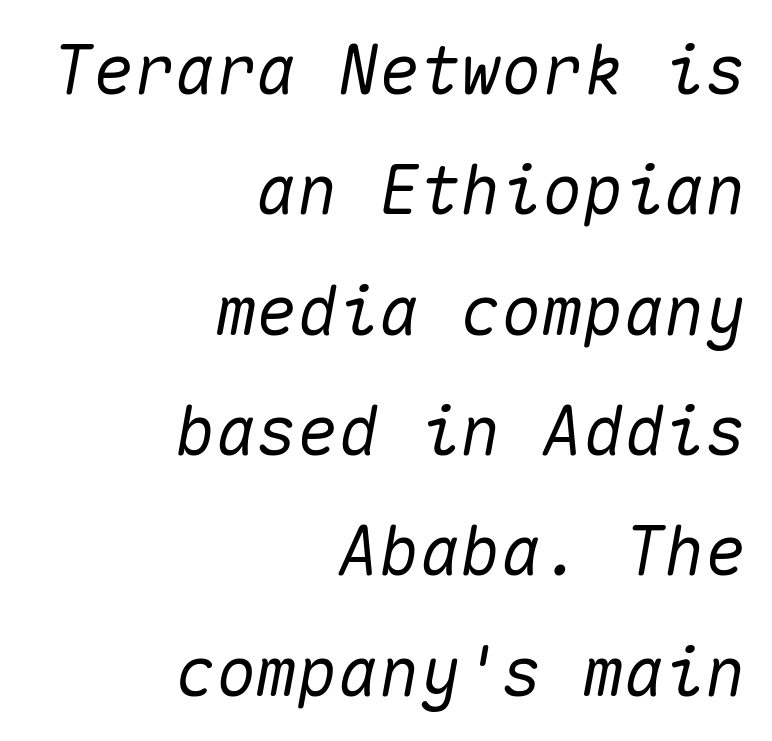
The image shows 68 px text type, italic (leaning right), monospaced; set right-aligned, line spacing 1.77x, normal letter spacing, not underlined; medium stroke contrast and a medium x-height.
